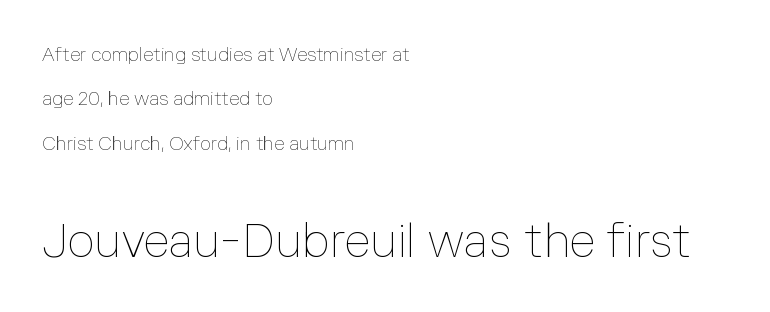
{"italic": "no", "bold": "no", "weight": "thin", "width": "normal", "stroke_contrast": "low", "x_height": "medium", "monospaced": "no", "underline": "no", "align": "left", "line_spacing": "loose", "line_spacing_ratio": 2.33, "letter_spacing": "normal", "letter_spacing_em": 0.0, "larger_block": "second", "size_ratio": 2.47, "glyph_px": 47}
